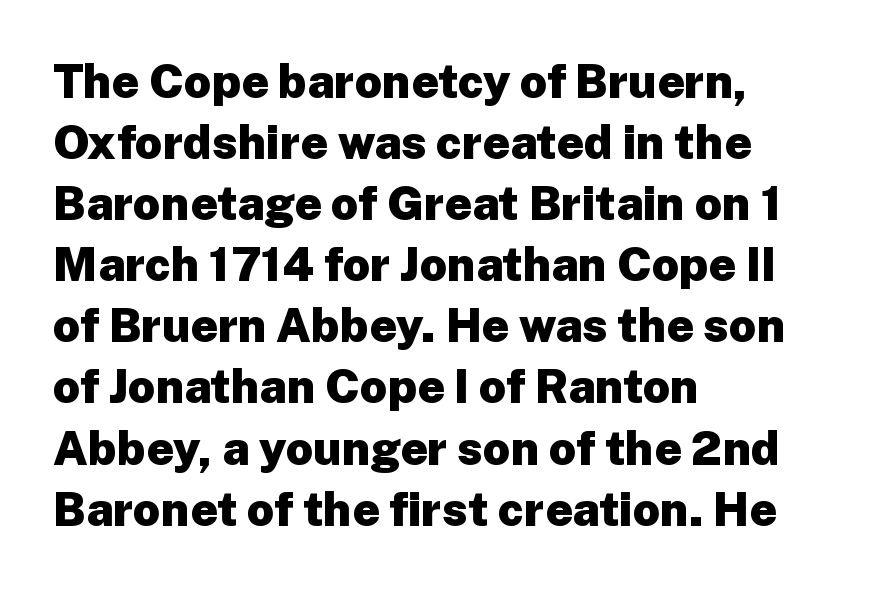
Q: Is the text bold? A: Yes.
Q: Is the text italic (slanted)? A: No, it is upright.
Q: Is the typeface a serif or a sans-serif typeface? A: Sans-serif.
Q: Is the text underlined? A: No.
Q: How is the paragraph aligned? A: Left-aligned.
Q: Is the spacing between letters normal or unusually wide? A: Normal.
Q: Is the spacing between lines tight, normal or loose? A: Normal.
Q: Width (condensed, normal, or wide)? A: Normal.
Q: Stroke contrast? A: Low.
Q: x-height? A: Medium.
Q: Monospaced? A: No.
